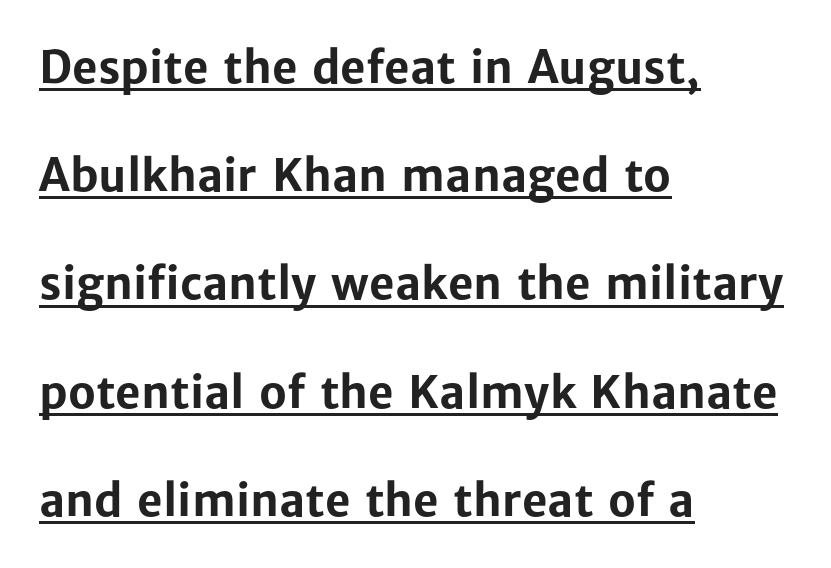
Q: Is the text bold? A: Yes.
Q: Is the text italic (slanted)? A: No, it is upright.
Q: Is the typeface a serif or a sans-serif typeface? A: Sans-serif.
Q: Is the text underlined? A: Yes.
Q: How is the paragraph aligned? A: Left-aligned.
Q: Is the spacing between letters normal or unusually wide? A: Normal.
Q: Is the spacing between lines tight, normal or loose? A: Loose.
Q: Width (condensed, normal, or wide)? A: Normal.
Q: Stroke contrast? A: Low.
Q: x-height? A: Medium.
Q: Monospaced? A: No.
